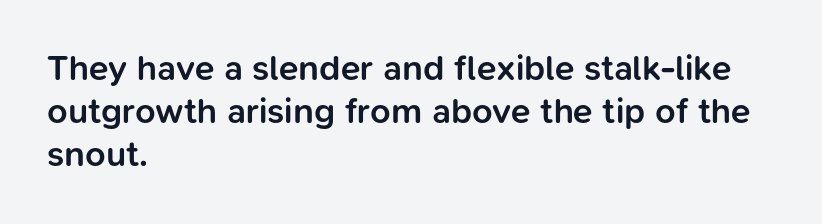
The image shows 36 px semibold sans-serif type, upright; set left-aligned, line spacing 1.2x, normal letter spacing, not underlined; low stroke contrast and a medium x-height.
